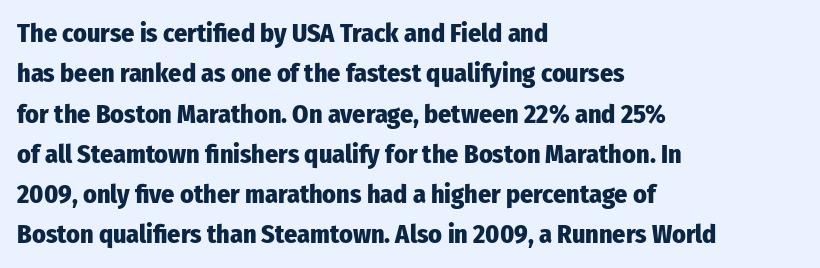
A classic flush-left, rag-right setting is used for this passage. Rows of type keep a routine distance in the vertical direction. Descenders are the only things crossing below the line. The strokes are fattened all the way to bold. Tracking value appears to be zero — textbook default spacing.
